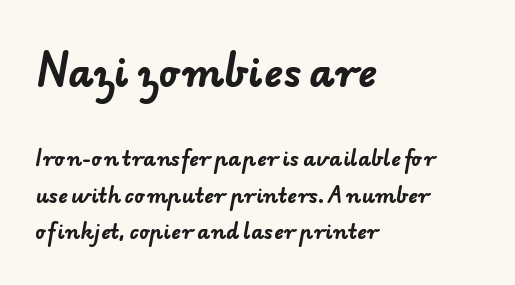
Q: Is the text bold? A: Yes.
Q: Is the typeface a serif or a sans-serif typeface? A: Sans-serif.
Q: Is the text underlined? A: No.
Q: How is the paragraph aligned? A: Left-aligned.
Q: Is the spacing between letters normal or unusually wide? A: Normal.
Q: Which block of text is set in a larger size, the first (top) or the second (bottom)? A: The first (top) one.
Q: Width (condensed, normal, or wide)? A: Normal.
Q: Stroke contrast? A: Low.
Q: x-height? A: Small.
Q: Monospaced? A: No.
